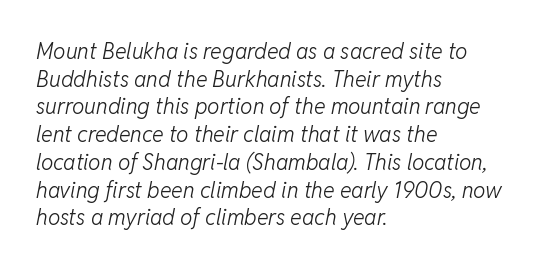
The image shows 22 px text type, italic (leaning right); set left-aligned, normal line spacing (1.26x), normal letter spacing, not underlined.
